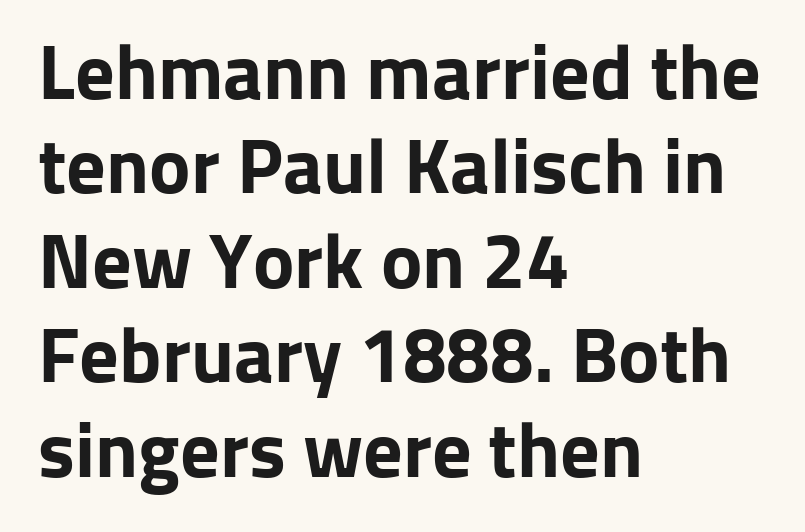
The letters stand straight up with perfectly vertical stems. These lines are rendered in a variable-pitch font. Reading down the block, your eye returns to a fixed left position each line. Lines of text with bare space underneath.
